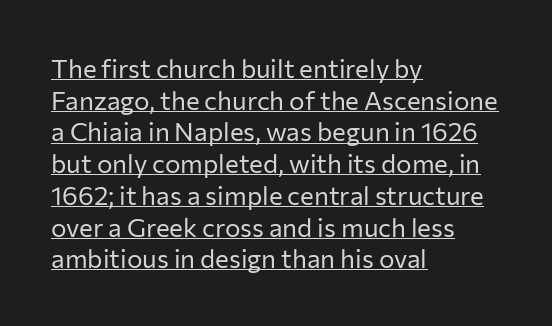
The image shows 26 px text type, upright; set left-aligned, line spacing 1.22x, normal letter spacing, underlined.
